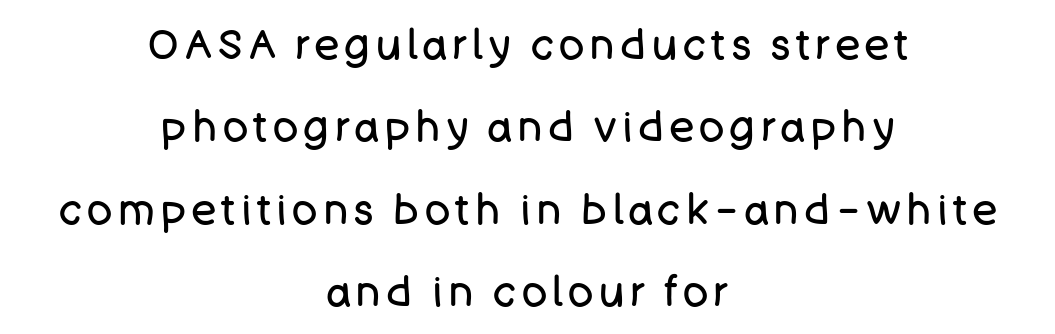
Q: Is the text bold? A: No.
Q: Is the text italic (slanted)? A: No, it is upright.
Q: Is the typeface a serif or a sans-serif typeface? A: Sans-serif.
Q: Is the text underlined? A: No.
Q: How is the paragraph aligned? A: Centered.
Q: Is the spacing between lines tight, normal or loose? A: Loose.
Q: Width (condensed, normal, or wide)? A: Normal.
Q: Stroke contrast? A: Low.
Q: x-height? A: Large.
Q: Monospaced? A: No.
